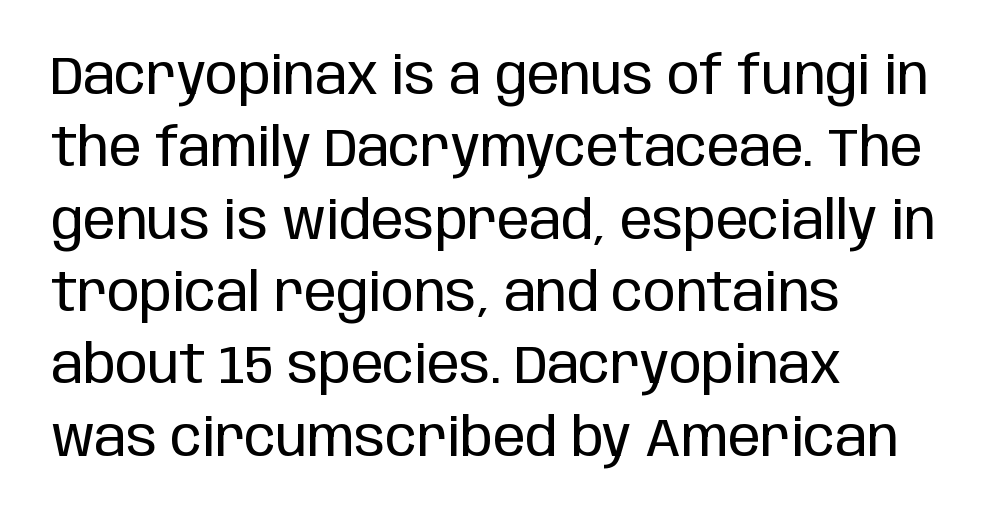
Successive baselines arrive at the customary interval. Note: no serifs on the glyphs. Weight: regular or lighter. These lines keep a tight, regular rhythm from letter to letter.
